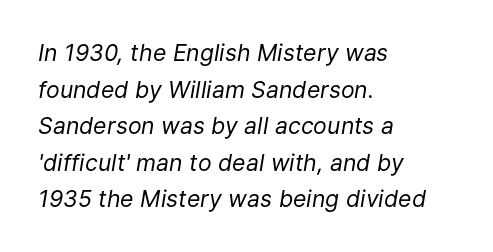
The image shows 23 px text type, italic (leaning right); set left-aligned, normal line spacing (1.59x), normal letter spacing, not underlined.
